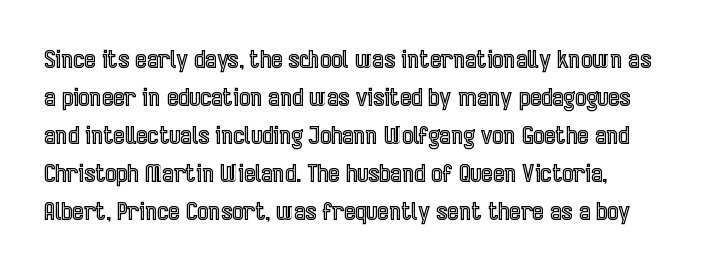
The image shows 24 px text type, upright; set left-aligned, normal line spacing (1.58x), normal letter spacing, not underlined.
